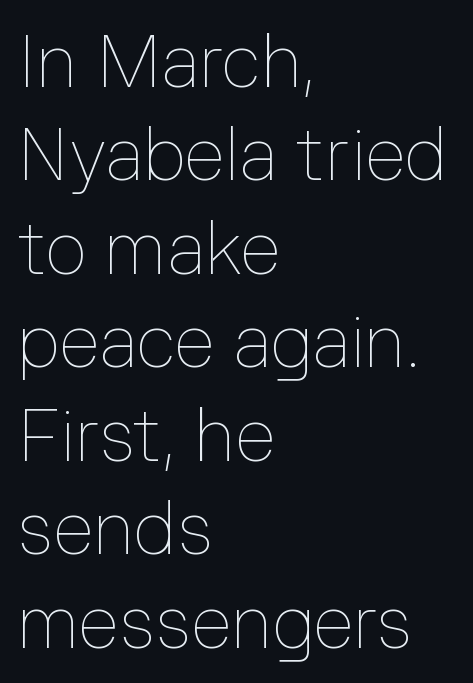
Designer's note — italics off, roman on. Rows of type keep a routine distance in the vertical direction. Varying glyph widths throughout — classic text-font behaviour. Line beginnings align vertically; line endings do not.
